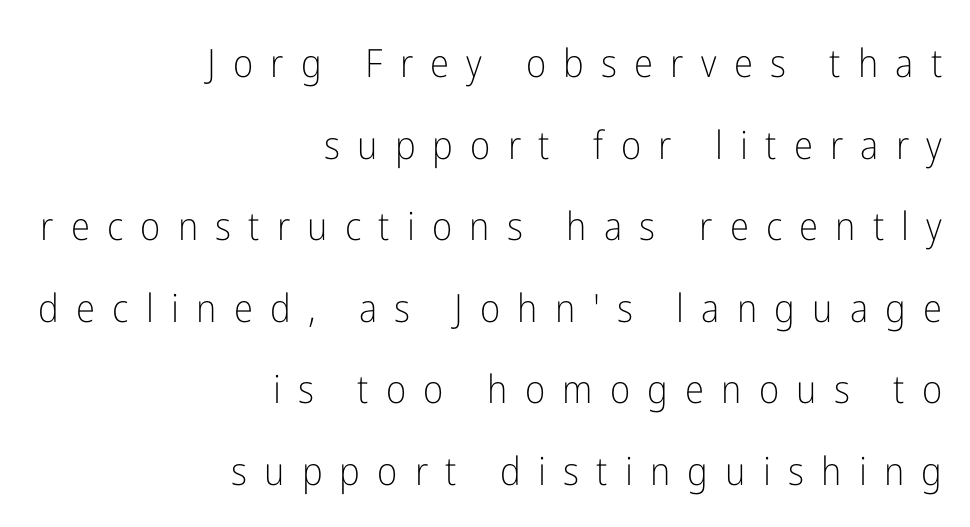
Q: Is the text bold? A: No.
Q: Is the text italic (slanted)? A: No, it is upright.
Q: Is the typeface a serif or a sans-serif typeface? A: Sans-serif.
Q: Is the text underlined? A: No.
Q: How is the paragraph aligned? A: Right-aligned.
Q: Is the spacing between letters normal or unusually wide? A: Unusually wide.
Q: Is the spacing between lines tight, normal or loose? A: Loose.
Q: Width (condensed, normal, or wide)? A: Condensed.
Q: Stroke contrast? A: Low.
Q: x-height? A: Medium.
Q: Monospaced? A: No.
